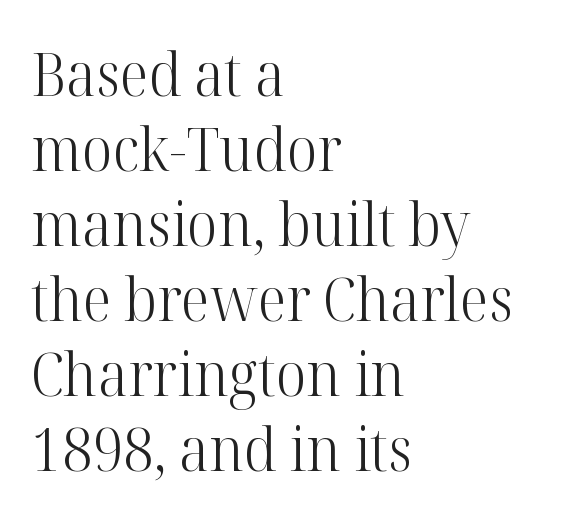
{"serif": "yes", "italic": "no", "bold": "no", "weight": "light", "width": "normal", "stroke_contrast": "high", "x_height": "medium", "monospaced": "no", "underline": "no", "align": "left", "line_spacing": "normal", "line_spacing_ratio": 1.25, "letter_spacing": "normal", "letter_spacing_em": 0.0, "glyph_px": 60}
